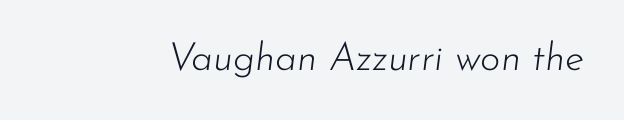
{"italic": "yes", "lean": "right", "slant_degrees": 7, "bold": "no", "weight": "light", "width": "normal", "stroke_contrast": "low", "x_height": "small", "monospaced": "no", "underline": "no", "letter_spacing": "normal", "letter_spacing_em": 0.0, "glyph_px": 39}
